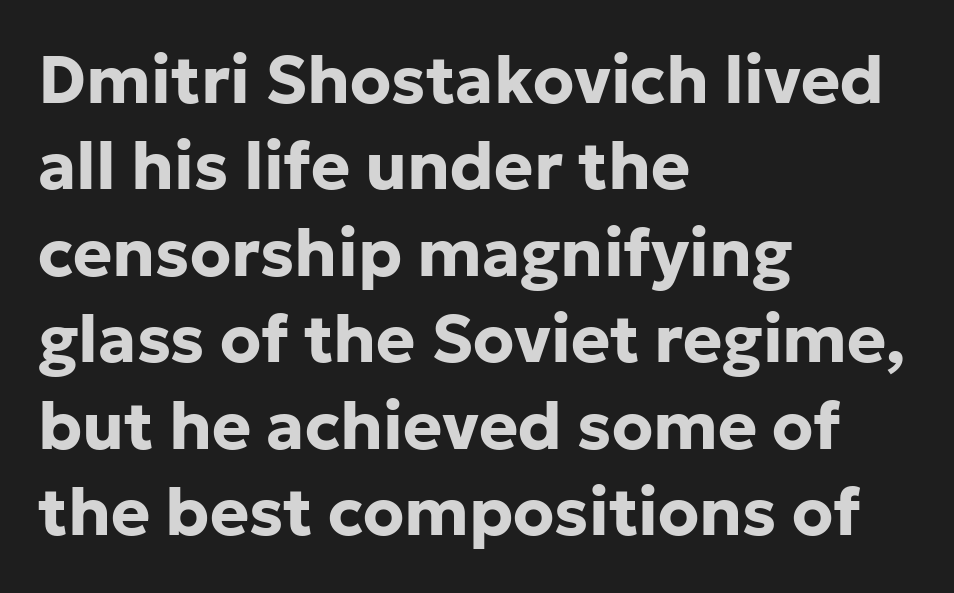
{"serif": "no", "italic": "no", "bold": "yes", "weight": "bold", "width": "normal", "stroke_contrast": "low", "x_height": "medium", "monospaced": "no", "underline": "no", "align": "left", "line_spacing": "normal", "line_spacing_ratio": 1.31, "letter_spacing": "normal", "letter_spacing_em": 0.0, "glyph_px": 66}
